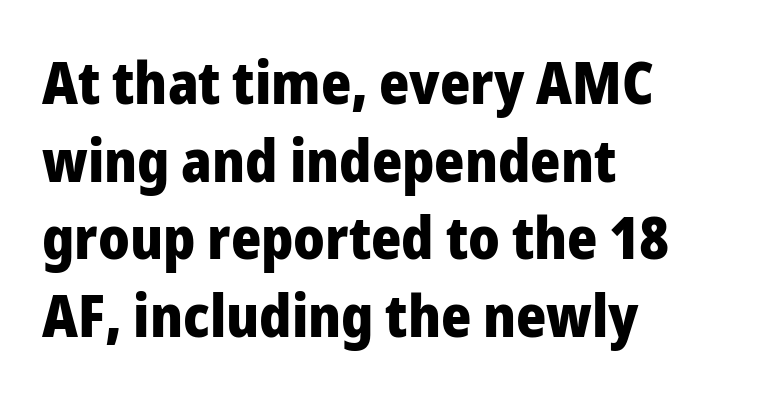
{"serif": "no", "italic": "no", "bold": "yes", "weight": "heavy", "width": "normal", "stroke_contrast": "low", "x_height": "medium", "monospaced": "no", "underline": "no", "align": "left", "line_spacing": "normal", "line_spacing_ratio": 1.34, "letter_spacing": "normal", "letter_spacing_em": 0.0, "glyph_px": 58}
